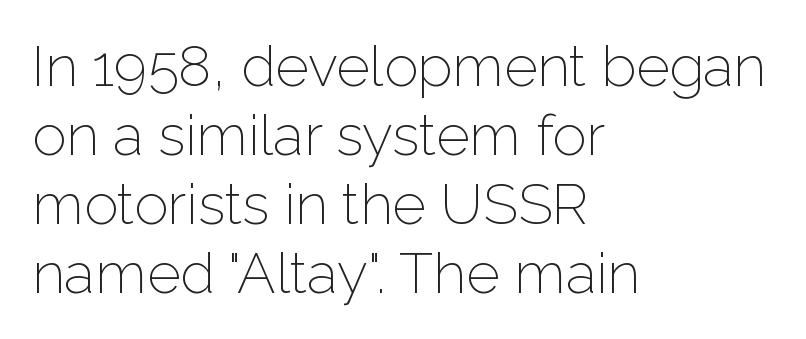
Reading down the block, your eye returns to a fixed left position each line. The type is set solid horizontally, with unmodified tracking. Nope, no serifs anywhere on these letters. Rule under the text: the space is simply empty. In terms of posture, this sample is upright.
